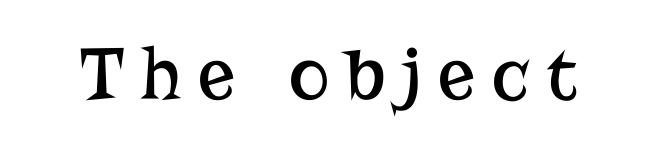
Q: Is the text bold? A: No.
Q: Is the text italic (slanted)? A: No, it is upright.
Q: Is the typeface a serif or a sans-serif typeface? A: Serif.
Q: Is the text underlined? A: No.
Q: Is the spacing between letters normal or unusually wide? A: Unusually wide.
Q: Width (condensed, normal, or wide)? A: Normal.
Q: Stroke contrast? A: Low.
Q: x-height? A: Medium.
Q: Monospaced? A: No.
